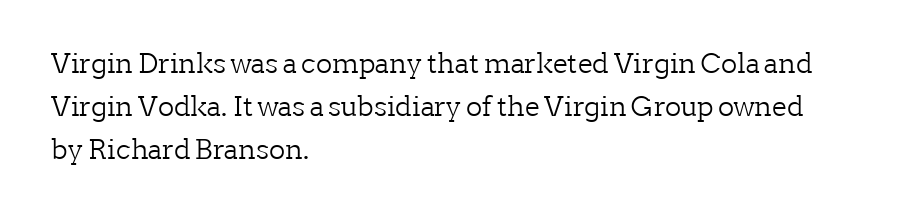
Q: Is the text bold? A: No.
Q: Is the text italic (slanted)? A: No, it is upright.
Q: Is the text underlined? A: No.
Q: How is the paragraph aligned? A: Left-aligned.
Q: Is the spacing between letters normal or unusually wide? A: Normal.
Q: Is the spacing between lines tight, normal or loose? A: Normal.
